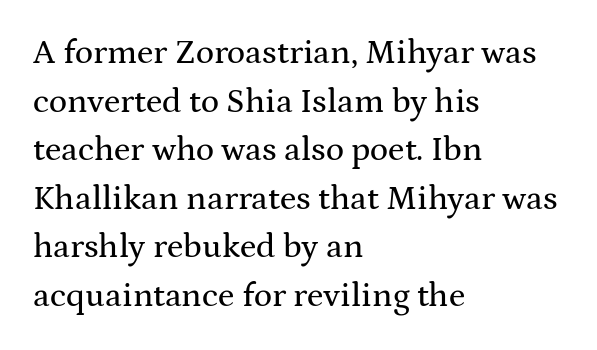
{"serif": "yes", "italic": "no", "width": "wide", "stroke_contrast": "medium", "x_height": "medium", "monospaced": "no", "underline": "no", "align": "left", "line_spacing": "normal", "line_spacing_ratio": 1.43, "letter_spacing": "normal", "letter_spacing_em": 0.0, "glyph_px": 34}
